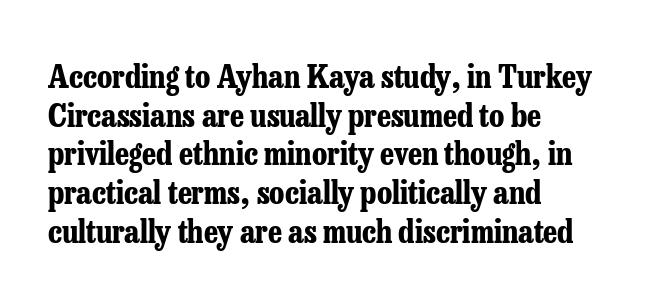
A student would call this left alignment; a typographer would say flush left, rag right. This is the regular roman posture of the typeface. Varying glyph widths throughout — classic text-font behaviour. The typesetting leans heavy: a genuine bold.
